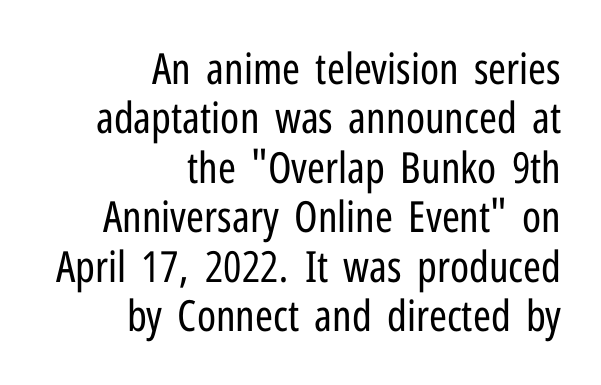
{"serif": "no", "italic": "no", "bold": "no", "weight": "regular", "width": "condensed", "stroke_contrast": "low", "x_height": "medium", "monospaced": "no", "underline": "no", "align": "right", "line_spacing": "tight", "line_spacing_ratio": 1.15, "letter_spacing": "normal", "letter_spacing_em": 0.0, "glyph_px": 43}
